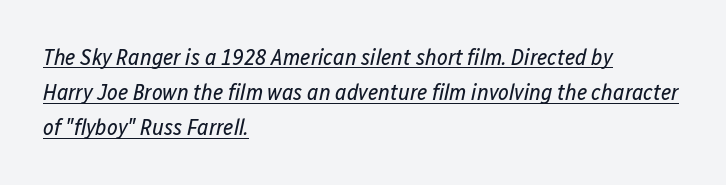
{"italic": "yes", "lean": "right", "slant_degrees": 12, "bold": "no", "underline": "yes", "align": "left", "line_spacing": "normal", "line_spacing_ratio": 1.53, "letter_spacing": "normal", "letter_spacing_em": 0.0, "glyph_px": 23}
